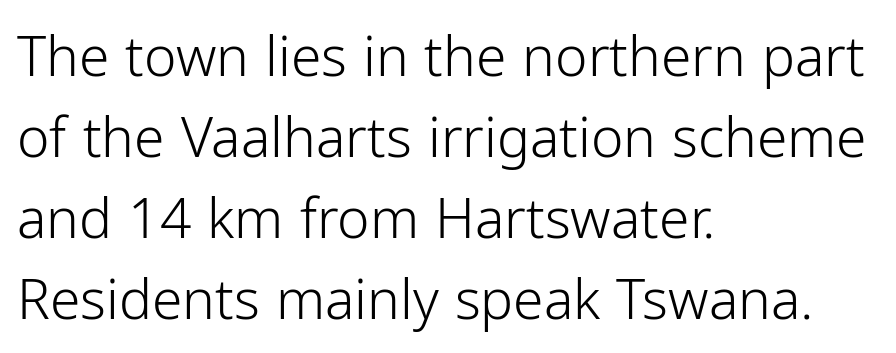
The image shows 55 px light sans-serif type, upright; set left-aligned, normal line spacing (1.47x), normal letter spacing, not underlined; low stroke contrast and a medium x-height.
